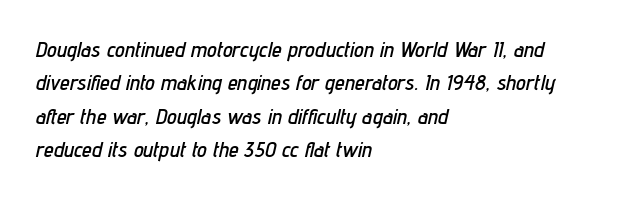
{"italic": "yes", "lean": "right", "slant_degrees": 12, "underline": "no", "align": "left", "line_spacing": "normal", "line_spacing_ratio": 1.52, "letter_spacing": "normal", "letter_spacing_em": 0.0, "glyph_px": 22}
